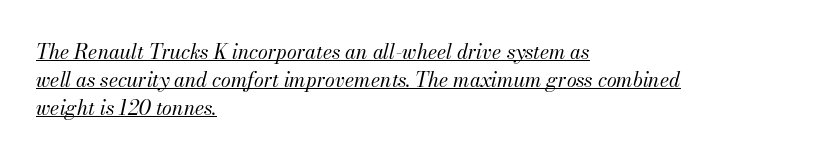
The image shows 20 px text type, italic (leaning right); set left-aligned, normal line spacing (1.4x), normal letter spacing, underlined.
